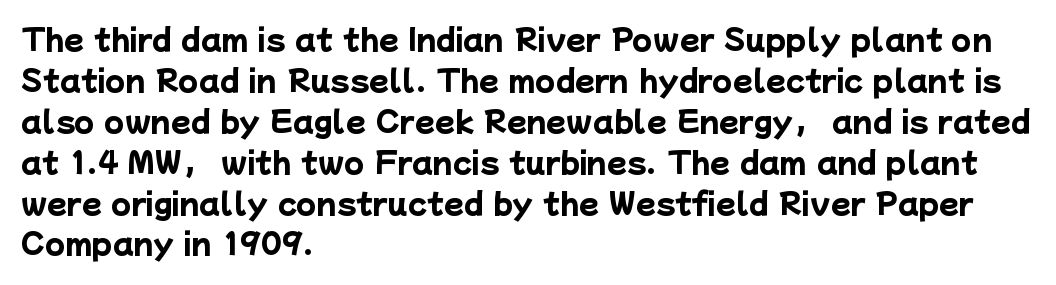
The letters are bold, with thick, heavy strokes. Interline gaps are of average width in this sample. These lines are composed in type without serifs. The space beneath each line is pristine and unruled. The text block is weighted toward the left margin, trailing off unevenly rightward.
